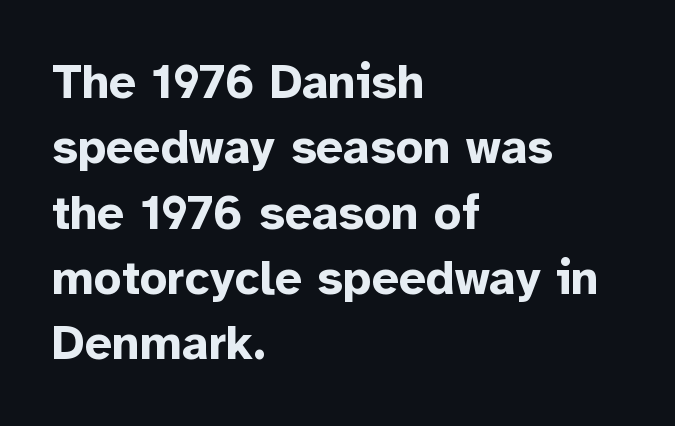
This sample has the flowing, uneven cadence of proportional lettering. Look at the stroke-to-counter ratio: heavy, a bold. A student would call this left alignment; a typographer would say flush left, rag right. Stroke terminals: plain, sans-serif. Compared with typical body copy, the letter spacing here is the same. The axis of the letterforms is exactly vertical.
